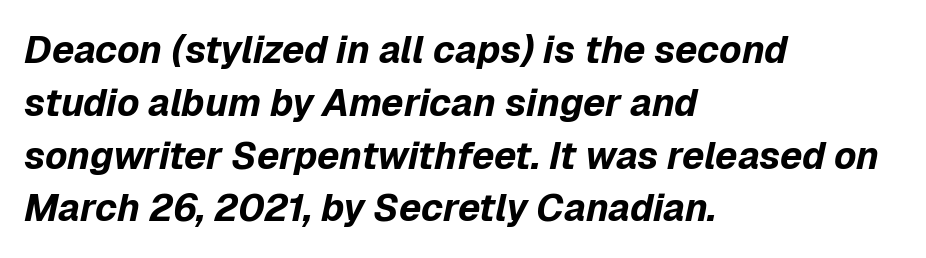
{"italic": "yes", "lean": "right", "slant_degrees": 12, "bold": "yes", "weight": "bold", "width": "normal", "stroke_contrast": "low", "x_height": "medium", "monospaced": "no", "underline": "no", "align": "left", "line_spacing": "normal", "line_spacing_ratio": 1.39, "letter_spacing": "normal", "letter_spacing_em": 0.0, "glyph_px": 38}
